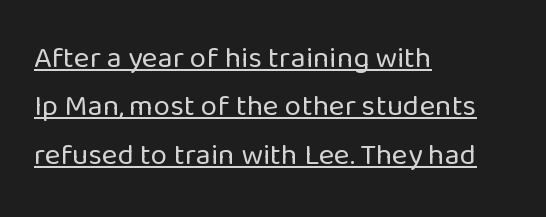
{"serif": "no", "italic": "no", "bold": "no", "weight": "regular", "width": "normal", "stroke_contrast": "low", "x_height": "medium", "monospaced": "no", "underline": "yes", "align": "left", "line_spacing": "normal", "line_spacing_ratio": 1.61, "letter_spacing": "normal", "letter_spacing_em": 0.0, "glyph_px": 30}
